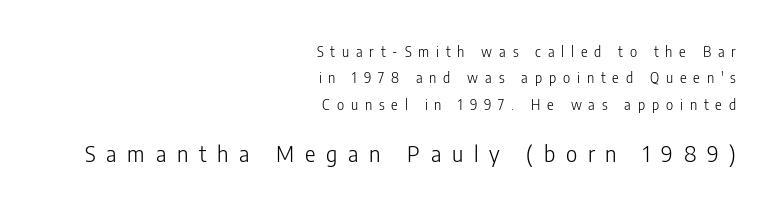
Q: Is the text bold? A: No.
Q: Is the text italic (slanted)? A: No, it is upright.
Q: Is the text underlined? A: No.
Q: How is the paragraph aligned? A: Right-aligned.
Q: Is the spacing between letters normal or unusually wide? A: Unusually wide.
Q: Which block of text is set in a larger size, the first (top) or the second (bottom)? A: The second (bottom) one.
